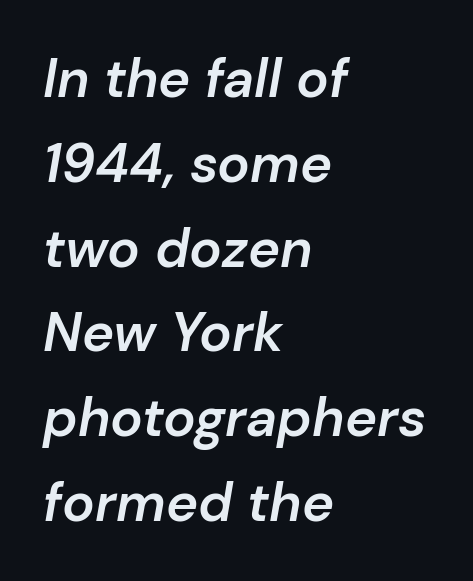
{"italic": "yes", "lean": "right", "slant_degrees": 10, "bold": "semi", "weight": "semibold", "width": "normal", "stroke_contrast": "low", "x_height": "medium", "monospaced": "no", "underline": "no", "align": "left", "line_spacing": "normal", "line_spacing_ratio": 1.57, "letter_spacing": "normal", "letter_spacing_em": 0.0, "glyph_px": 54}
